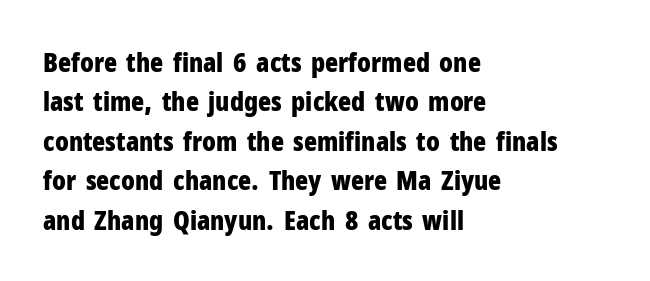
{"italic": "no", "bold": "yes", "underline": "no", "align": "left", "line_spacing": "normal", "line_spacing_ratio": 1.46, "letter_spacing": "normal", "letter_spacing_em": 0.0, "glyph_px": 27}
